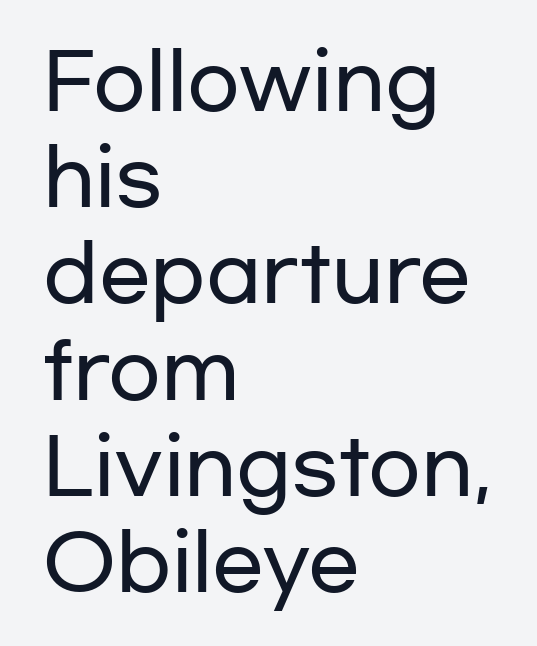
{"serif": "no", "italic": "no", "width": "wide", "stroke_contrast": "low", "x_height": "medium", "monospaced": "no", "underline": "no", "align": "left", "line_spacing": "normal", "line_spacing_ratio": 1.25, "letter_spacing": "normal", "letter_spacing_em": 0.0, "glyph_px": 77}
